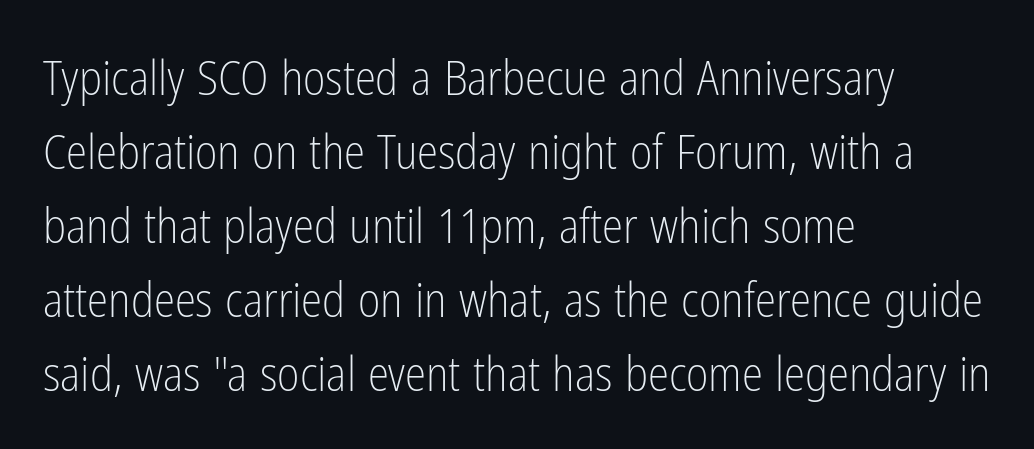
Q: Is the text bold? A: No.
Q: Is the text italic (slanted)? A: No, it is upright.
Q: Is the typeface a serif or a sans-serif typeface? A: Sans-serif.
Q: Is the text underlined? A: No.
Q: How is the paragraph aligned? A: Left-aligned.
Q: Is the spacing between letters normal or unusually wide? A: Normal.
Q: Is the spacing between lines tight, normal or loose? A: Normal.
Q: Width (condensed, normal, or wide)? A: Condensed.
Q: Stroke contrast? A: Low.
Q: x-height? A: Medium.
Q: Monospaced? A: No.
